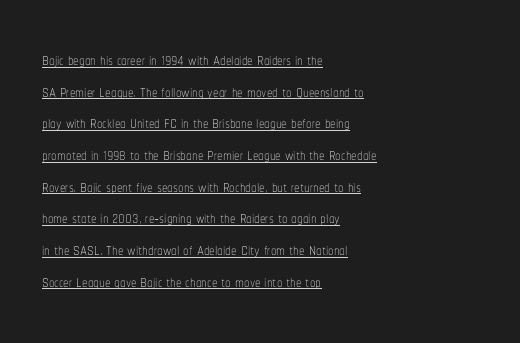
The image shows 22 px text type, upright; set left-aligned, normal line spacing (1.44x), normal letter spacing, underlined.
